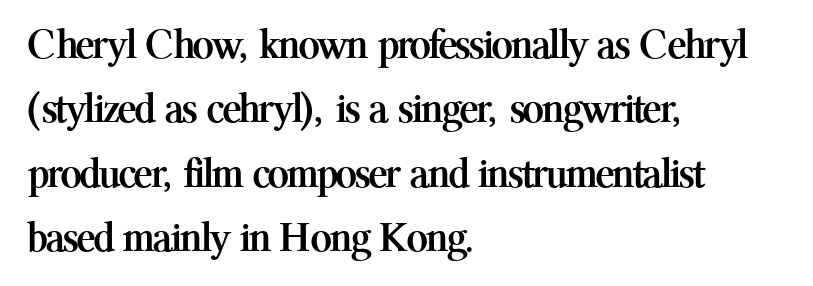
{"serif": "yes", "italic": "no", "bold": "yes", "weight": "semibold", "width": "normal", "stroke_contrast": "medium", "x_height": "medium", "monospaced": "no", "underline": "no", "align": "left", "line_spacing": "normal", "line_spacing_ratio": 1.5, "letter_spacing": "normal", "letter_spacing_em": 0.0, "glyph_px": 43}
